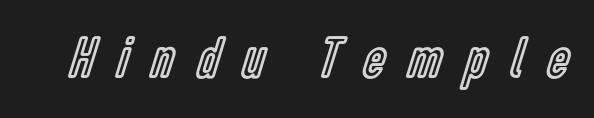
This sample uses expanded letter spacing, leaving extra air between glyphs. Rule under the text: the space is simply empty. This sample has the flowing, uneven cadence of proportional lettering.
